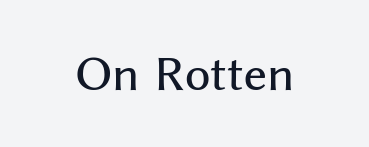
{"serif": "no", "italic": "no", "width": "normal", "stroke_contrast": "medium", "x_height": "medium", "monospaced": "no", "underline": "no", "letter_spacing": "normal", "letter_spacing_em": 0.0, "glyph_px": 44}
